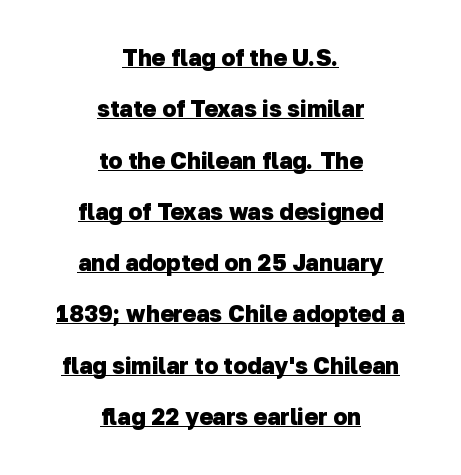
{"bold": "yes", "underline": "yes", "align": "center", "line_spacing": "loose", "line_spacing_ratio": 2.23, "letter_spacing": "normal", "letter_spacing_em": 0.0, "glyph_px": 23}
